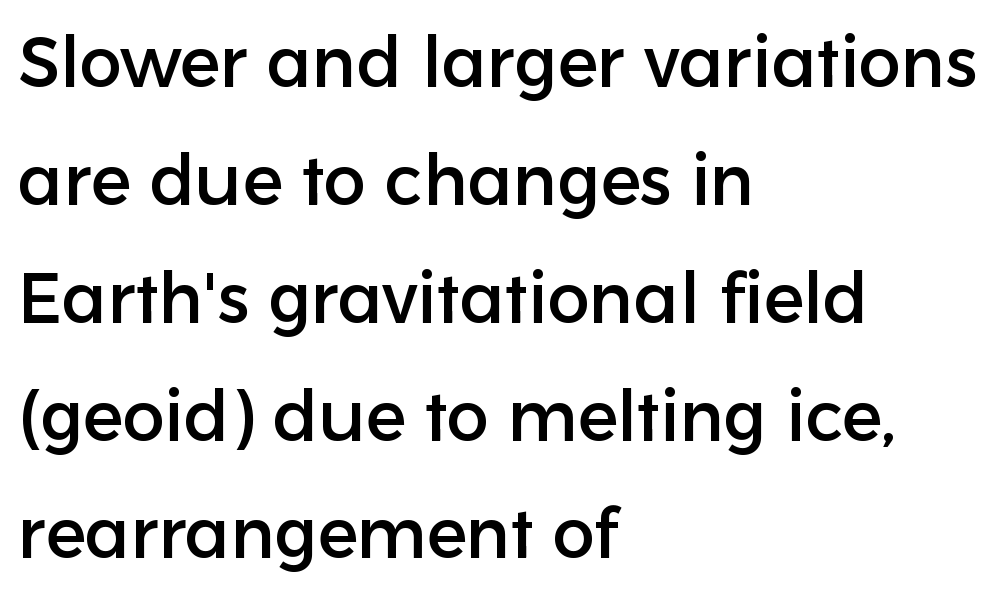
No feet cap the strokes, marking this as sans-serif type. No italicization has been applied; the sample stays upright. Summary of vertical rhythm: regular, with standard interline spacing. The gaps between neighbouring characters are ordinary and unremarkable.
